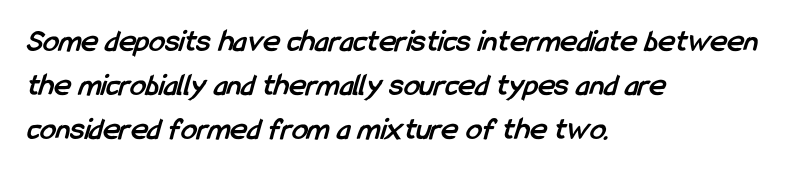
Decoration check: the copy has no underline. Line spacing here is normal. Are there feet on the stems? There aren't — it's a sans. The face used here is proportionally spaced, like ordinary book or web type. The passage is arranged the way most books set body copy — flush left.
